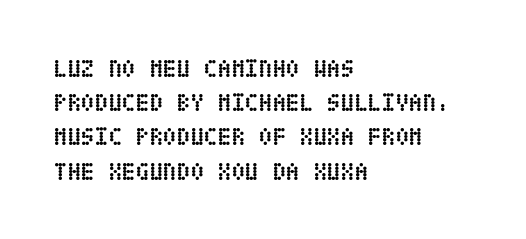
The image shows 25 px bold type, upright; set left-aligned, normal line spacing (1.37x), normal letter spacing, not underlined.
